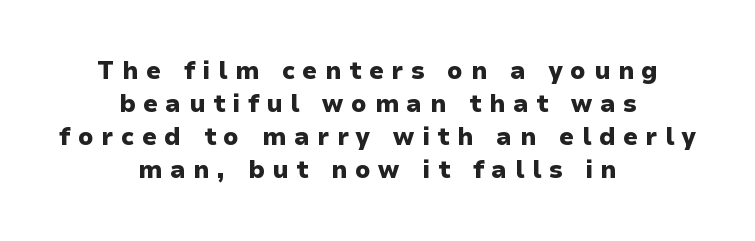
The image shows 24 px bold type, upright; set centered, normal line spacing (1.37x), unusually wide letter spacing (+0.32 em), not underlined.
